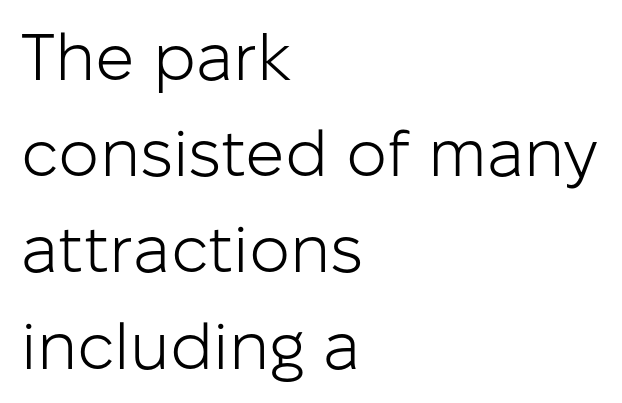
The face used here is proportionally spaced, like ordinary book or web type. A typesetter would label this face a sans. Leading: standard. The letters look calm and open, with moderate or lighter stems. The horizontal fit of the characters is conventional and even. Just letters on the line, the space beneath them empty.
